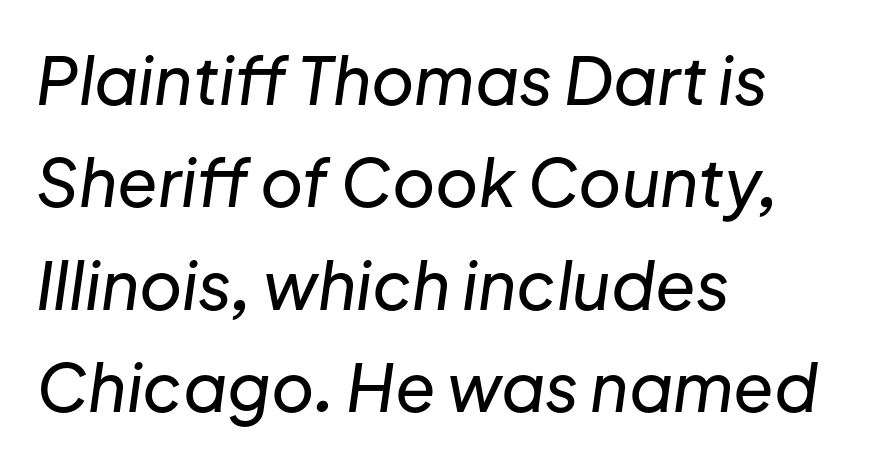
The image shows 66 px text type, italic (leaning right); set left-aligned, normal line spacing (1.55x), normal letter spacing, not underlined; low stroke contrast and a medium x-height.
